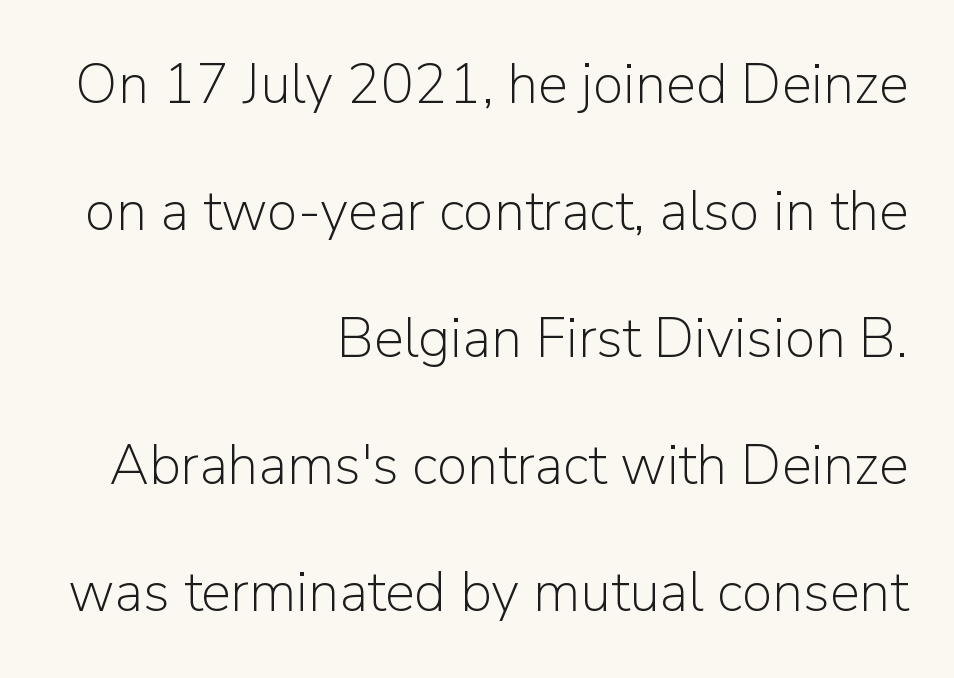
Q: Is the text bold? A: No.
Q: Is the text italic (slanted)? A: No, it is upright.
Q: Is the typeface a serif or a sans-serif typeface? A: Sans-serif.
Q: Is the text underlined? A: No.
Q: How is the paragraph aligned? A: Right-aligned.
Q: Is the spacing between letters normal or unusually wide? A: Normal.
Q: Is the spacing between lines tight, normal or loose? A: Loose.
Q: Width (condensed, normal, or wide)? A: Normal.
Q: Stroke contrast? A: Low.
Q: x-height? A: Medium.
Q: Monospaced? A: No.
